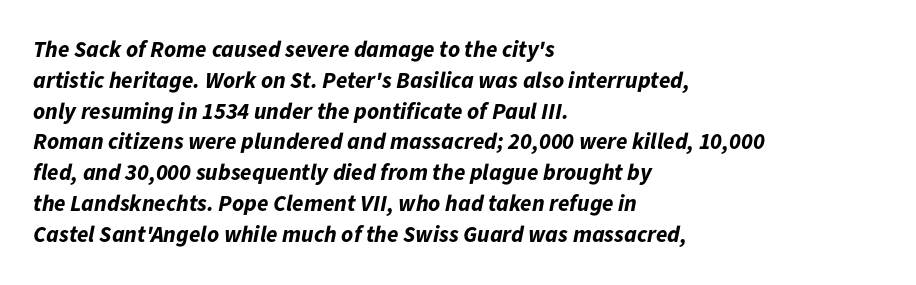
{"italic": "yes", "lean": "right", "slant_degrees": 11, "bold": "yes", "underline": "no", "align": "left", "line_spacing": "normal", "line_spacing_ratio": 1.34, "letter_spacing": "normal", "letter_spacing_em": 0.0, "glyph_px": 23}
